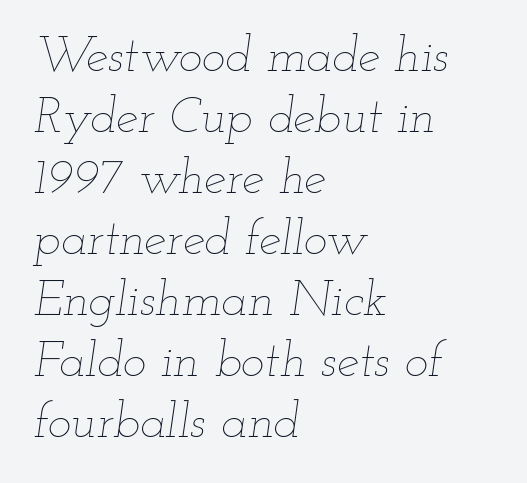
Q: Is the text bold? A: No.
Q: Is the text italic (slanted)? A: Yes, it leans right by about 12 degrees.
Q: Is the text underlined? A: No.
Q: How is the paragraph aligned? A: Left-aligned.
Q: Is the spacing between letters normal or unusually wide? A: Normal.
Q: Width (condensed, normal, or wide)? A: Wide.
Q: Stroke contrast? A: Low.
Q: x-height? A: Small.
Q: Monospaced? A: No.
